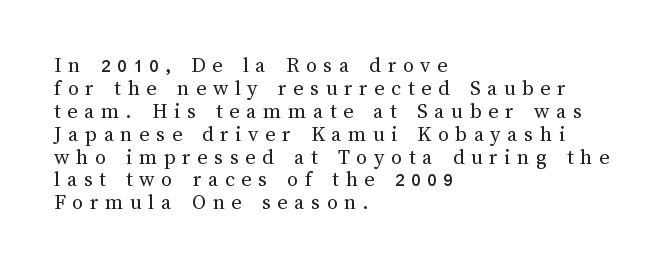
{"italic": "no", "bold": "no", "underline": "no", "align": "left", "line_spacing": "tight", "line_spacing_ratio": 1.04, "letter_spacing": "wide", "letter_spacing_em": 0.3, "glyph_px": 22}
